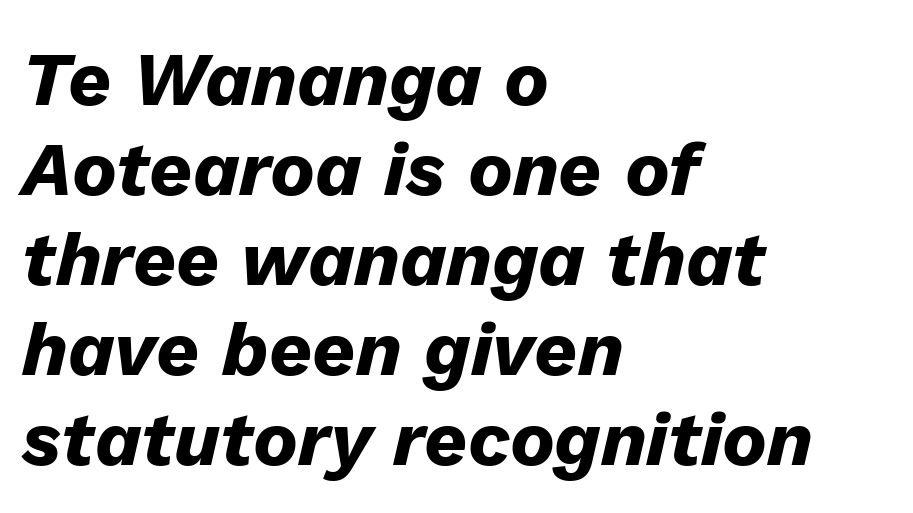
{"italic": "yes", "lean": "right", "slant_degrees": 13, "bold": "yes", "weight": "heavy", "width": "normal", "stroke_contrast": "low", "x_height": "medium", "monospaced": "no", "underline": "no", "align": "left", "line_spacing_ratio": 1.2, "letter_spacing": "normal", "letter_spacing_em": 0.0, "glyph_px": 75}
